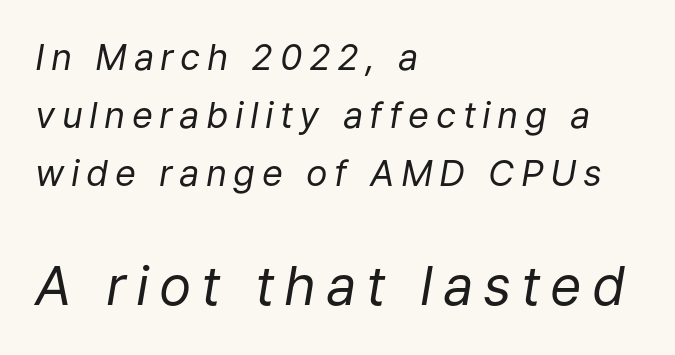
The vertical gap from one line to the next is medium. These lines stack with their left ends in a neat column. The emphasis by scale lands on block number two, below. Descender tails drop into unmarked territory. The rendering applies a slant to the glyphs. You could not count columns in this text — the font is proportionally spaced.
